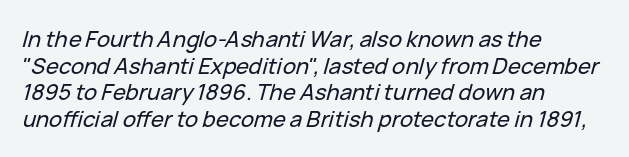
{"italic": "yes", "lean": "right", "slant_degrees": 15, "underline": "no", "align": "left", "line_spacing_ratio": 1.21, "letter_spacing": "normal", "letter_spacing_em": 0.0, "glyph_px": 22}
